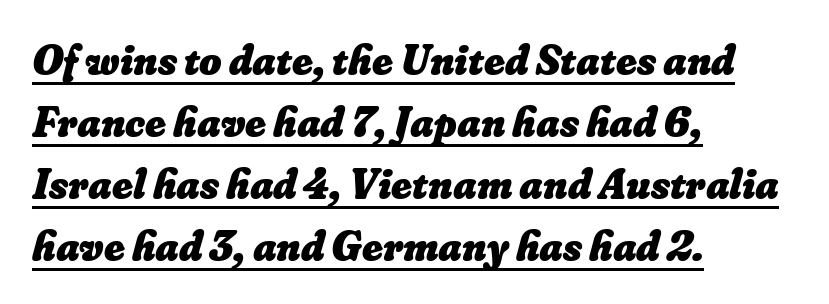
Q: Is the text bold? A: Yes.
Q: Is the text underlined? A: Yes.
Q: How is the paragraph aligned? A: Left-aligned.
Q: Is the spacing between letters normal or unusually wide? A: Normal.
Q: Is the spacing between lines tight, normal or loose? A: Normal.
Q: Width (condensed, normal, or wide)? A: Normal.
Q: Stroke contrast? A: Low.
Q: x-height? A: Small.
Q: Monospaced? A: No.
